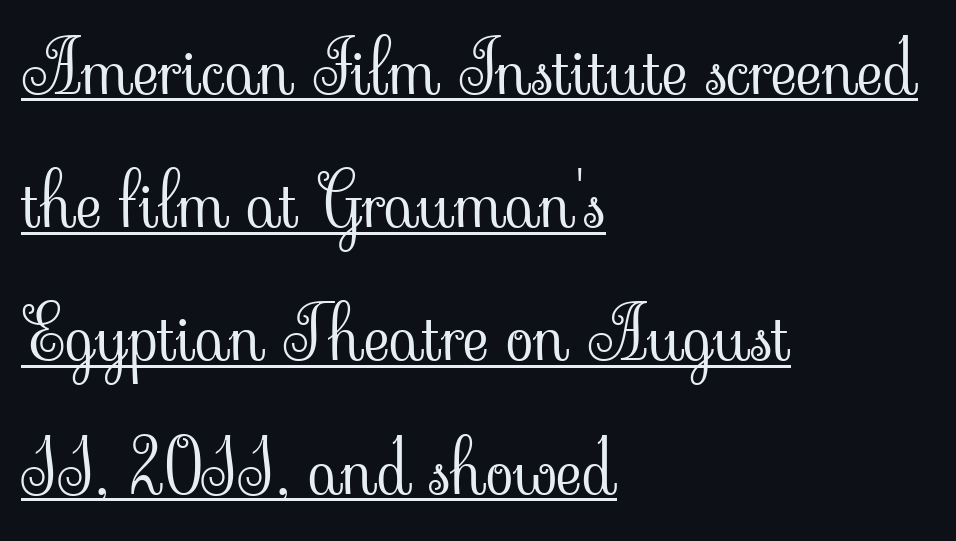
The image shows 72 px light serif type, upright; set left-aligned, line spacing 1.85x, normal letter spacing, underlined; low stroke contrast and a small x-height.
